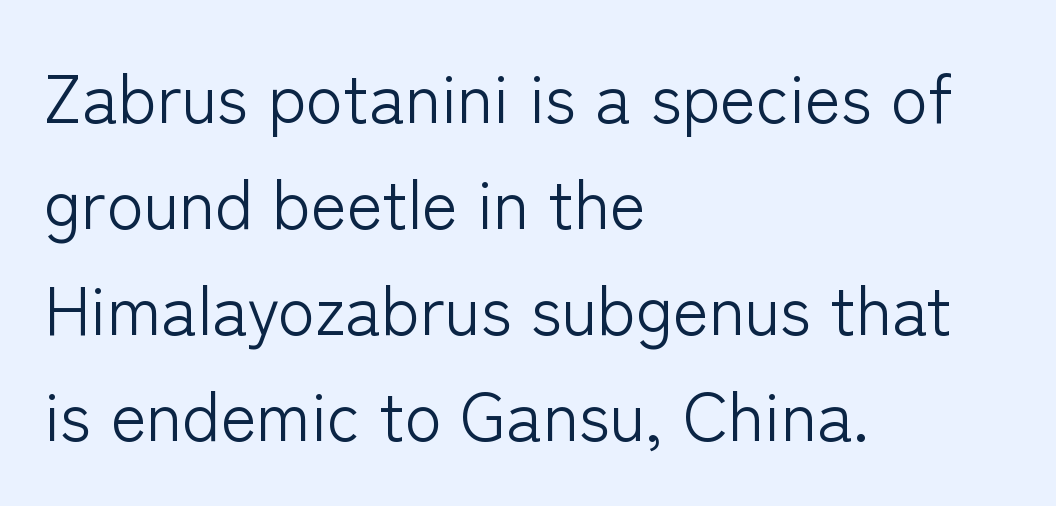
Clear beneath every line of the passage. Does extra space separate the letters? No, they use regular spacing. Do the characters align in a grid? No, the font is proportional. Weight class: somewhere from thin through regular. Characters remain perfectly vertical along every line.
